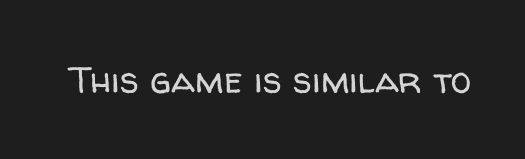
The image shows 37 px regular-weight sans-serif type, upright; set normal letter spacing, not underlined; low stroke contrast and a medium x-height.
